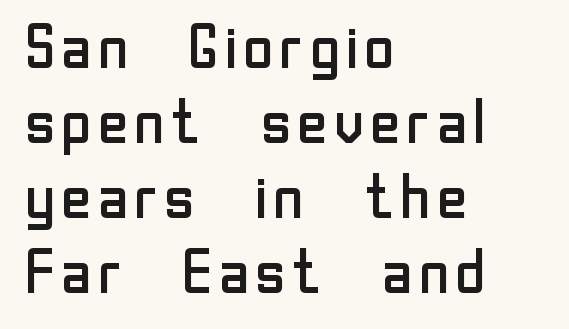
{"serif": "no", "italic": "no", "bold": "no", "weight": "regular", "width": "normal", "stroke_contrast": "low", "x_height": "medium", "monospaced": "no", "underline": "no", "align": "left", "line_spacing_ratio": 1.21, "letter_spacing": "normal", "letter_spacing_em": 0.0, "glyph_px": 62}
